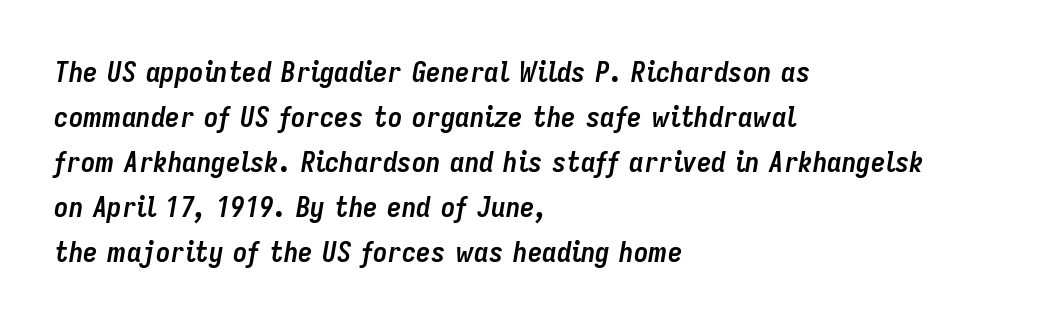
The image shows 29 px semibold, condensed type, italic (leaning right); set left-aligned, normal line spacing (1.55x), normal letter spacing, not underlined; low stroke contrast and a medium x-height.
